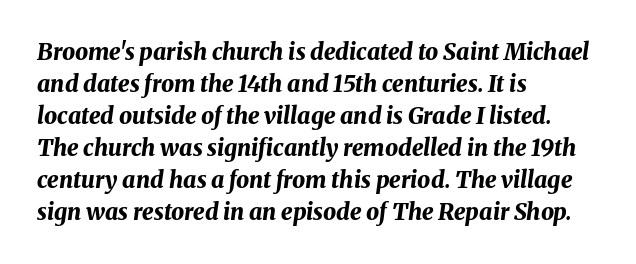
Q: Is the text bold? A: Yes.
Q: Is the text italic (slanted)? A: Yes, it leans right by about 8 degrees.
Q: Is the text underlined? A: No.
Q: How is the paragraph aligned? A: Left-aligned.
Q: Is the spacing between letters normal or unusually wide? A: Normal.
Q: Is the spacing between lines tight, normal or loose? A: Normal.
